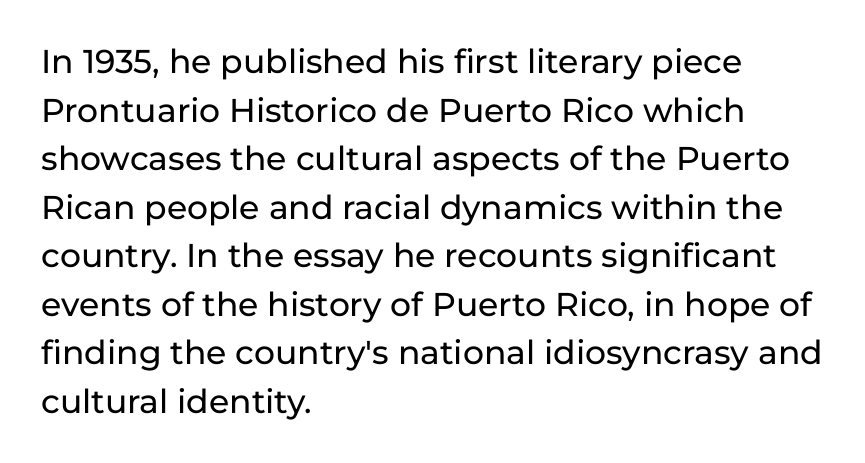
Q: Is the text italic (slanted)? A: No, it is upright.
Q: Is the typeface a serif or a sans-serif typeface? A: Sans-serif.
Q: Is the text underlined? A: No.
Q: How is the paragraph aligned? A: Left-aligned.
Q: Is the spacing between letters normal or unusually wide? A: Normal.
Q: Is the spacing between lines tight, normal or loose? A: Normal.
Q: Width (condensed, normal, or wide)? A: Normal.
Q: Stroke contrast? A: Low.
Q: x-height? A: Medium.
Q: Monospaced? A: No.
